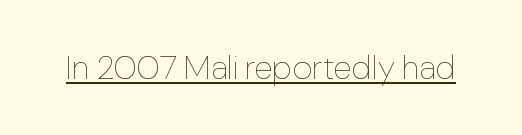
Unlike italic type, these characters show no tilt at all. No heavy texture on the line: the type isn't bold. Do the characters align in a grid? No, the font is proportional. Compared with undecorated copy, this sample adds a rule below the words.
